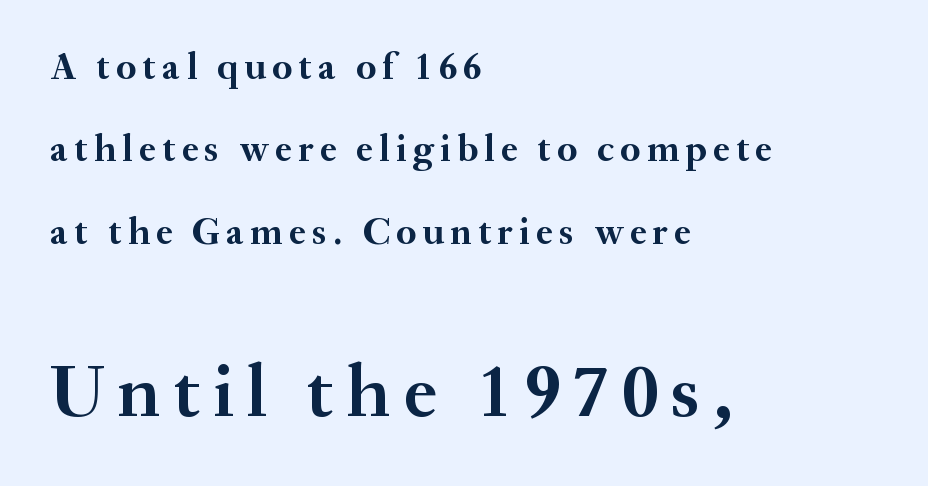
The letters carry serifs — small finishing strokes at the ends of their stems. Designer's note — italics off, roman on. Here the designer chose a conventional face with non-uniform glyph widths. Airy leading. I'd describe the lettering as bold — thick and assertive. Between these two stacked blocks, the lower one wins on size.
